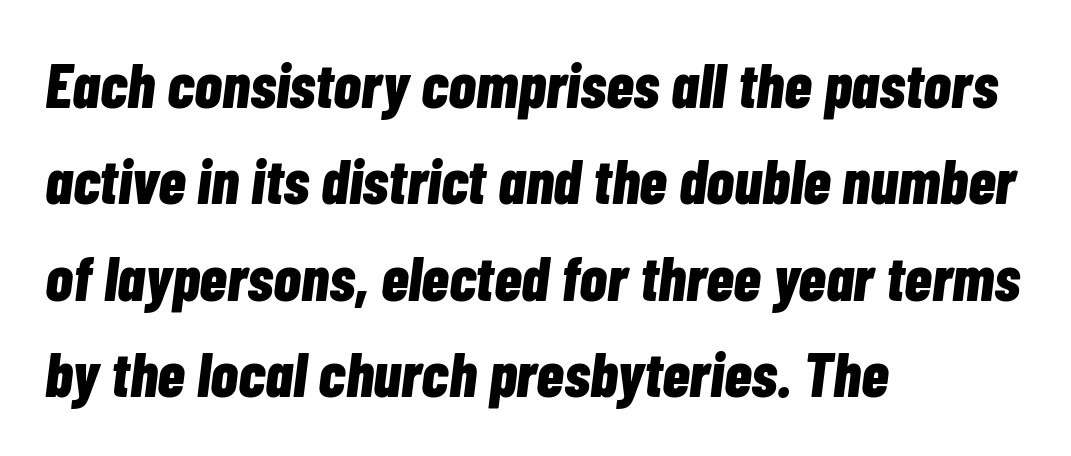
The image shows 63 px bold, condensed type, italic (leaning right); set left-aligned, normal line spacing (1.53x), normal letter spacing, not underlined; low stroke contrast and a medium x-height.
